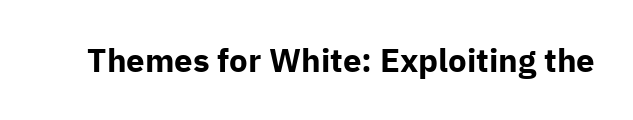
Q: Is the text bold? A: Yes.
Q: Is the text italic (slanted)? A: No, it is upright.
Q: Is the typeface a serif or a sans-serif typeface? A: Sans-serif.
Q: Is the text underlined? A: No.
Q: Is the spacing between letters normal or unusually wide? A: Normal.
Q: Width (condensed, normal, or wide)? A: Normal.
Q: Stroke contrast? A: Low.
Q: x-height? A: Medium.
Q: Monospaced? A: No.
